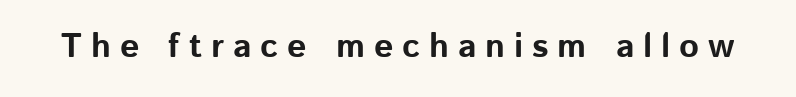
Notice how thick the strokes are: this is what a full bold looks like. Substantial extra tracking has been applied to these lines. These lines are rendered in a variable-pitch font. Does the type have serifs? No, each stem ends abruptly. A roman cut, with each character standing at attention. Decoration check: the copy has no underline.
